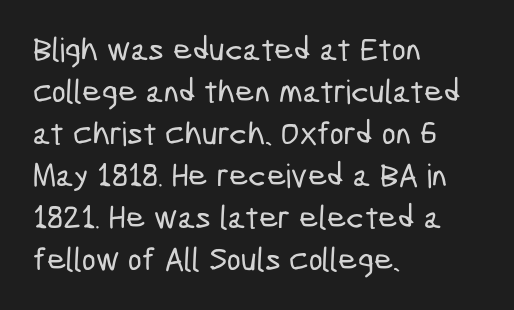
{"serif": "no", "width": "condensed", "stroke_contrast": "low", "x_height": "medium", "monospaced": "no", "underline": "no", "align": "left", "line_spacing": "normal", "line_spacing_ratio": 1.27, "letter_spacing": "normal", "letter_spacing_em": 0.0, "glyph_px": 33}
